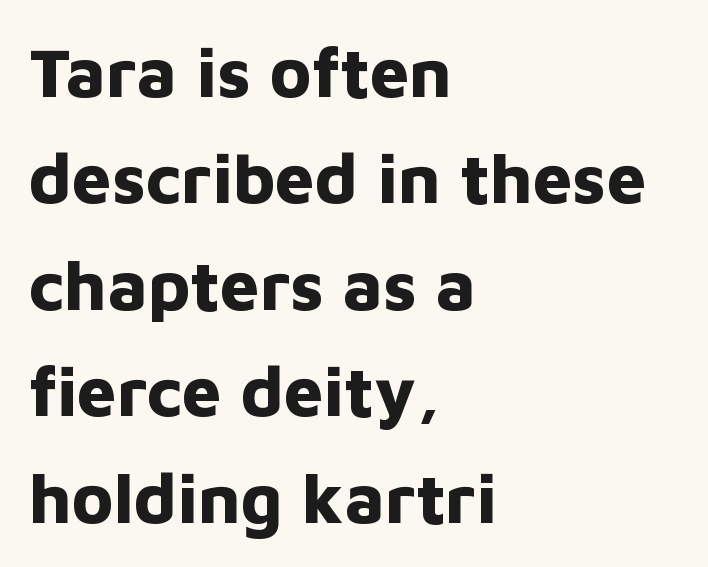
{"serif": "no", "italic": "no", "bold": "yes", "weight": "bold", "width": "normal", "stroke_contrast": "low", "x_height": "medium", "monospaced": "no", "underline": "no", "align": "left", "line_spacing": "normal", "line_spacing_ratio": 1.52, "letter_spacing": "normal", "letter_spacing_em": 0.0, "glyph_px": 70}
